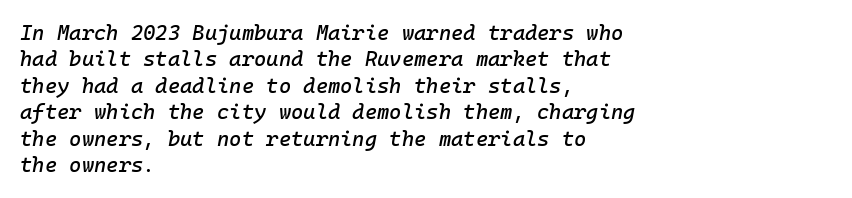
The image shows 21 px text type, italic (leaning right); set left-aligned, normal line spacing (1.26x), normal letter spacing, not underlined.
